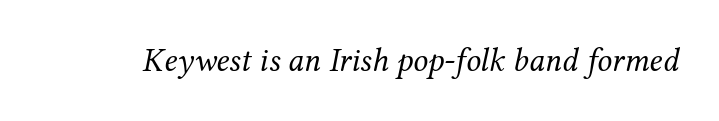
{"serif": "yes", "italic": "yes", "lean": "right", "slant_degrees": 12, "bold": "no", "weight": "regular", "width": "normal", "stroke_contrast": "medium", "x_height": "medium", "monospaced": "no", "underline": "no", "letter_spacing": "normal", "letter_spacing_em": 0.0, "glyph_px": 33}
